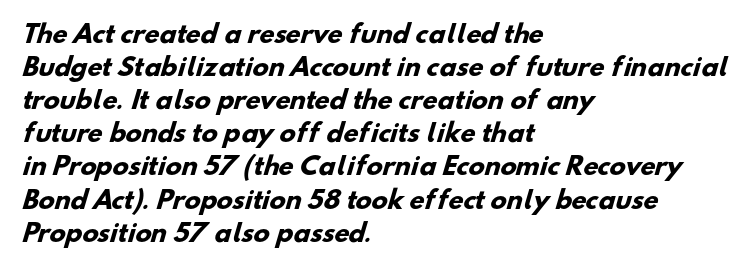
{"bold": "yes", "underline": "no", "align": "left", "line_spacing": "normal", "line_spacing_ratio": 1.38, "letter_spacing": "normal", "letter_spacing_em": 0.0, "glyph_px": 24}
